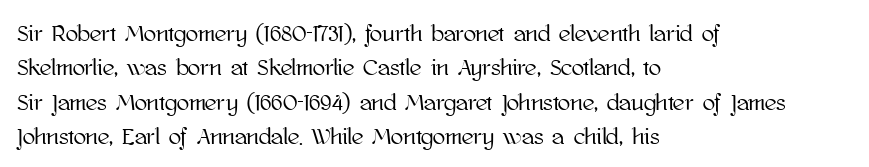
If you drew a ruler down the left edge, every line would touch it. Any mark beneath the type? The region is blank. Vertical spacing — default. It's the straight-up-and-down kind of type.
